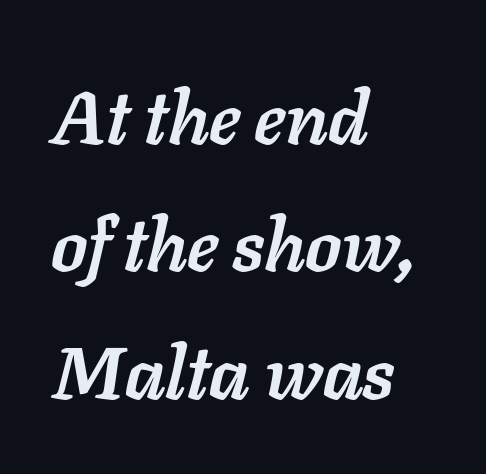
Q: Is the text bold? A: Yes.
Q: Is the text italic (slanted)? A: Yes, it leans right by about 11 degrees.
Q: Is the text underlined? A: No.
Q: How is the paragraph aligned? A: Left-aligned.
Q: Is the spacing between letters normal or unusually wide? A: Normal.
Q: Width (condensed, normal, or wide)? A: Normal.
Q: Stroke contrast? A: Low.
Q: x-height? A: Medium.
Q: Monospaced? A: No.
